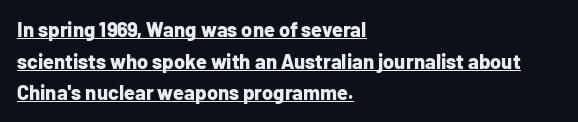
{"italic": "no", "bold": "yes", "underline": "yes", "align": "left", "line_spacing": "normal", "line_spacing_ratio": 1.58, "letter_spacing": "normal", "letter_spacing_em": 0.0, "glyph_px": 20}
